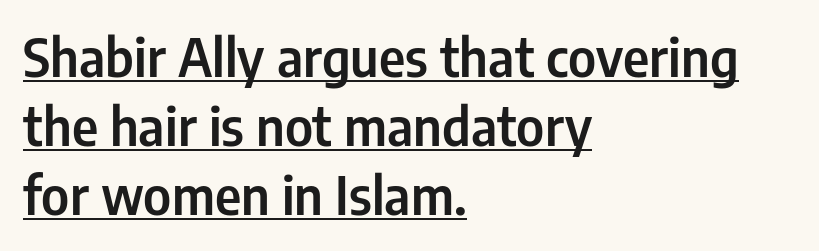
The image shows 52 px condensed sans-serif type, upright; set left-aligned, normal line spacing (1.33x), normal letter spacing, underlined; low stroke contrast and a medium x-height.
